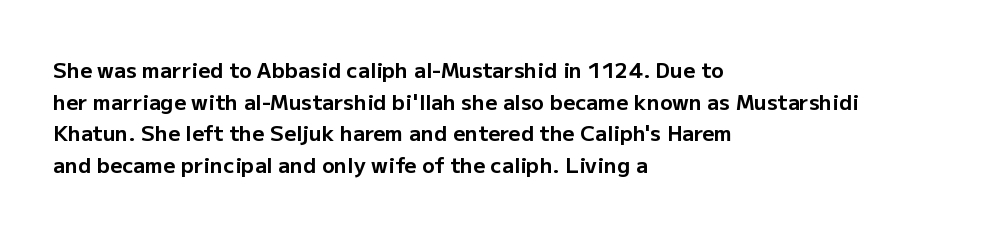
Q: Is the text bold? A: Yes.
Q: Is the text italic (slanted)? A: No, it is upright.
Q: Is the text underlined? A: No.
Q: How is the paragraph aligned? A: Left-aligned.
Q: Is the spacing between letters normal or unusually wide? A: Normal.
Q: Is the spacing between lines tight, normal or loose? A: Normal.
